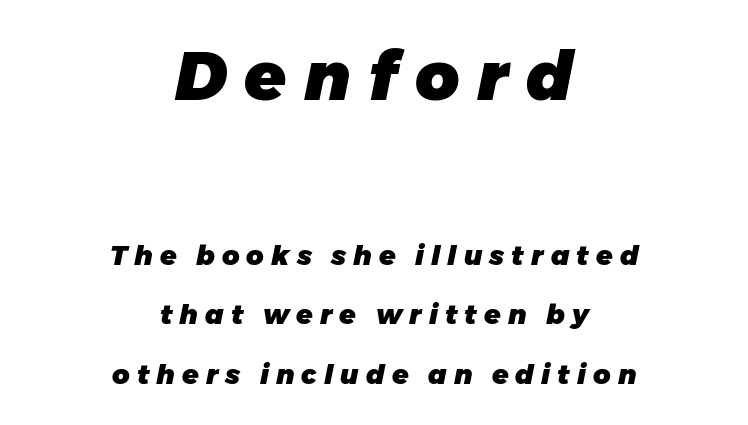
{"italic": "yes", "lean": "right", "slant_degrees": 11, "bold": "yes", "weight": "heavy", "width": "normal", "stroke_contrast": "low", "x_height": "medium", "monospaced": "no", "underline": "no", "align": "center", "line_spacing": "loose", "line_spacing_ratio": 2.2, "letter_spacing": "wide", "letter_spacing_em": 0.26, "larger_block": "first", "size_ratio": 2.52, "glyph_px": 68}
